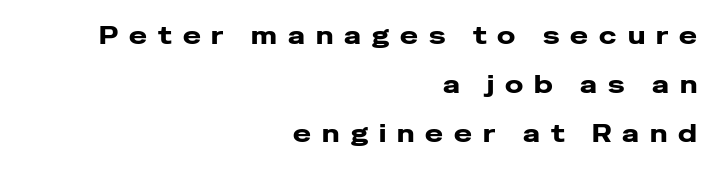
Q: Is the text italic (slanted)? A: No, it is upright.
Q: Is the text underlined? A: No.
Q: How is the paragraph aligned? A: Right-aligned.
Q: Is the spacing between letters normal or unusually wide? A: Unusually wide.
Q: Is the spacing between lines tight, normal or loose? A: Loose.
